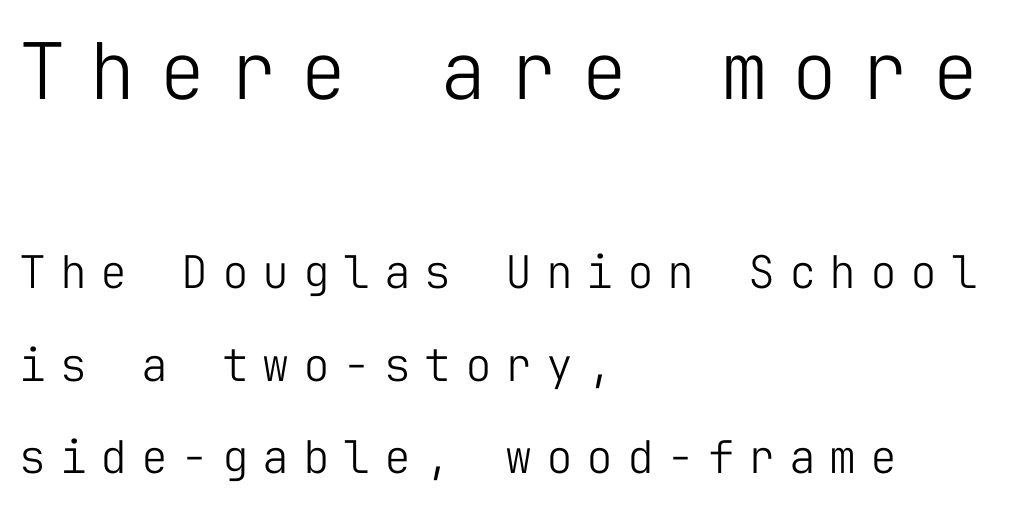
Q: Is the text bold? A: No.
Q: Is the text italic (slanted)? A: No, it is upright.
Q: Is the typeface a serif or a sans-serif typeface? A: Sans-serif.
Q: Is the text underlined? A: No.
Q: How is the paragraph aligned? A: Left-aligned.
Q: Is the spacing between letters normal or unusually wide? A: Unusually wide.
Q: Is the spacing between lines tight, normal or loose? A: Loose.
Q: Which block of text is set in a larger size, the first (top) or the second (bottom)? A: The first (top) one.
Q: Width (condensed, normal, or wide)? A: Normal.
Q: Stroke contrast? A: Low.
Q: x-height? A: Medium.
Q: Monospaced? A: Yes.
